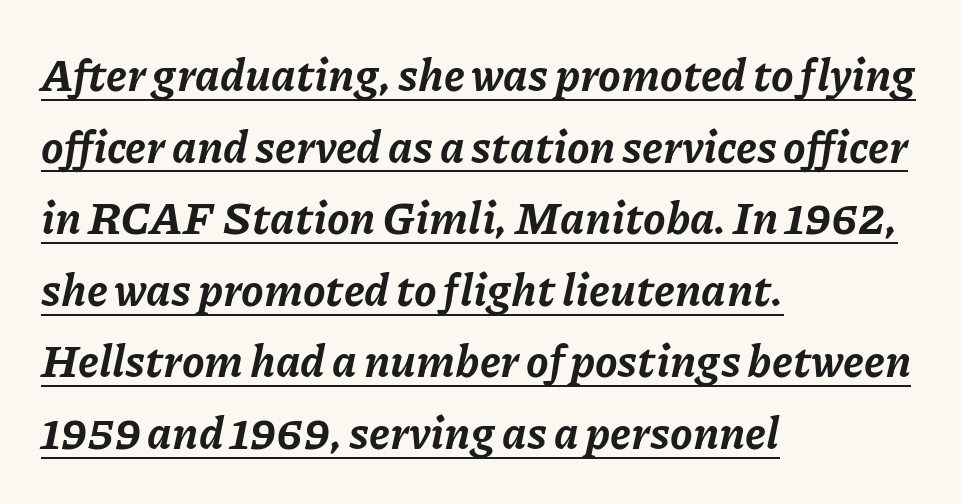
Q: Is the text bold? A: Yes.
Q: Is the text italic (slanted)? A: Yes, it leans right by about 11 degrees.
Q: Is the text underlined? A: Yes.
Q: How is the paragraph aligned? A: Left-aligned.
Q: Is the spacing between letters normal or unusually wide? A: Normal.
Q: Is the spacing between lines tight, normal or loose? A: Normal.
Q: Width (condensed, normal, or wide)? A: Normal.
Q: Stroke contrast? A: Low.
Q: x-height? A: Medium.
Q: Monospaced? A: No.
